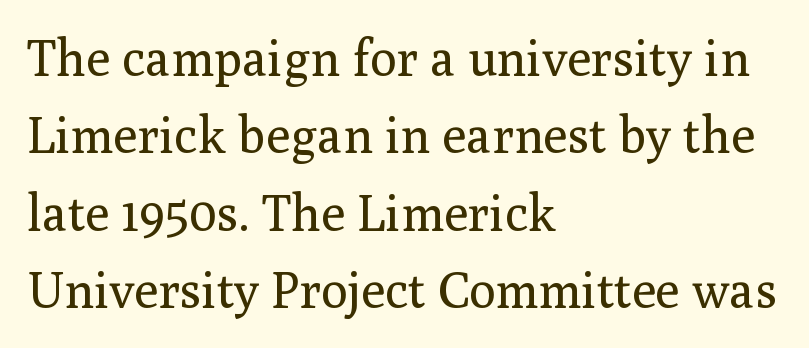
The image shows 50 px regular-weight serif type, upright; set left-aligned, normal line spacing (1.55x), normal letter spacing, not underlined; medium stroke contrast and a medium x-height.
